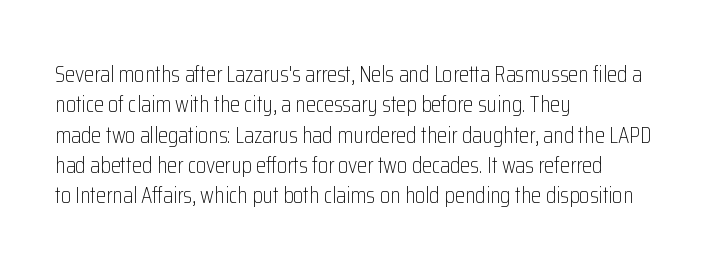
Q: Is the text bold? A: No.
Q: Is the text italic (slanted)? A: No, it is upright.
Q: Is the text underlined? A: No.
Q: How is the paragraph aligned? A: Left-aligned.
Q: Is the spacing between letters normal or unusually wide? A: Normal.
Q: Is the spacing between lines tight, normal or loose? A: Normal.
